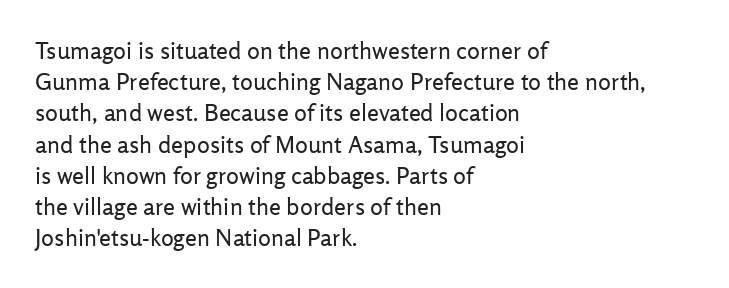
Q: Is the text bold? A: No.
Q: Is the text italic (slanted)? A: No, it is upright.
Q: Is the text underlined? A: No.
Q: How is the paragraph aligned? A: Left-aligned.
Q: Is the spacing between letters normal or unusually wide? A: Normal.
Q: Is the spacing between lines tight, normal or loose? A: Normal.
